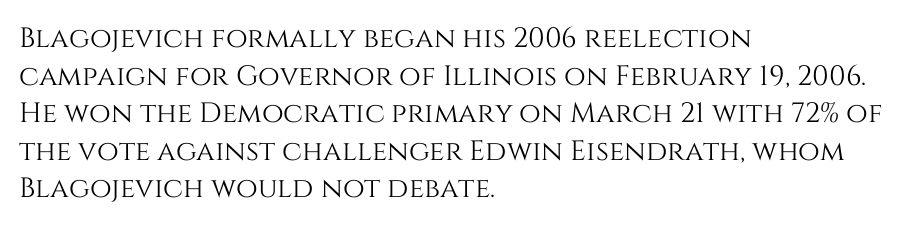
The image shows 28 px text type, upright; set left-aligned, normal line spacing (1.34x), normal letter spacing, not underlined; medium stroke contrast and a large x-height.
